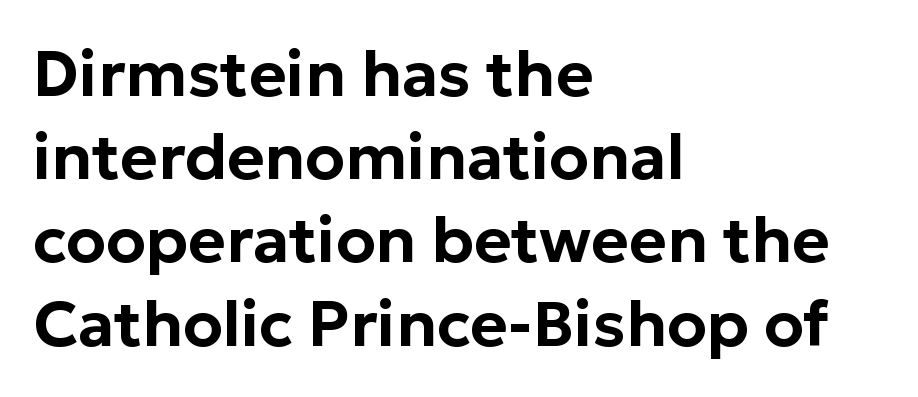
{"serif": "no", "italic": "no", "width": "normal", "stroke_contrast": "low", "x_height": "medium", "monospaced": "no", "underline": "no", "align": "left", "line_spacing": "normal", "line_spacing_ratio": 1.3, "letter_spacing": "normal", "letter_spacing_em": 0.0, "glyph_px": 64}
